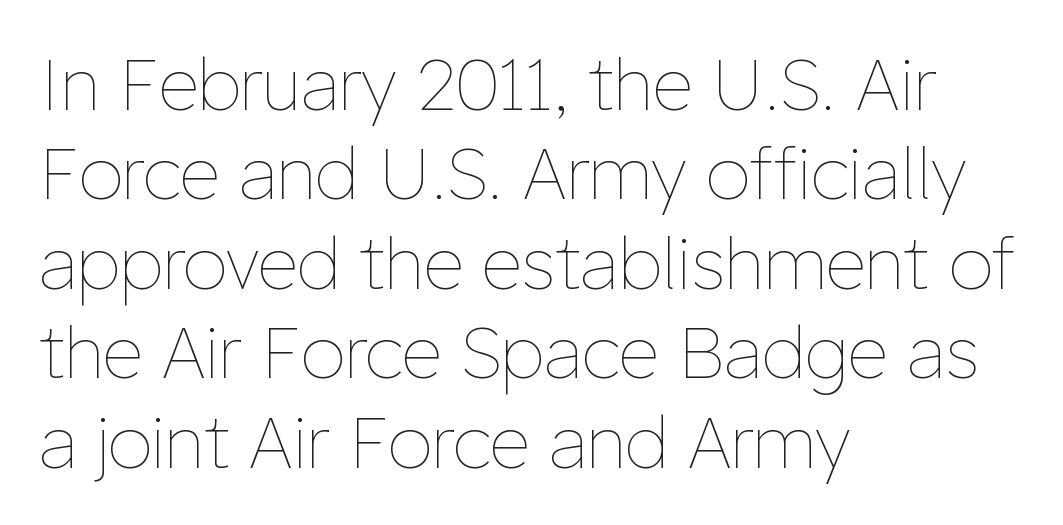
The image shows 71 px thin type, upright; set left-aligned, normal line spacing (1.26x), normal letter spacing, not underlined; low stroke contrast and a medium x-height.
